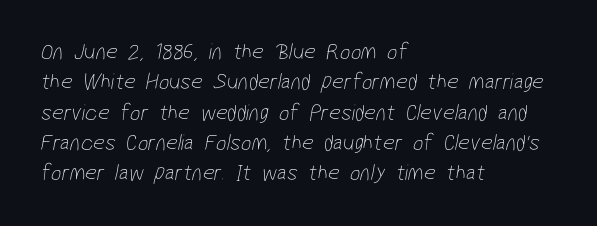
Q: Is the text bold? A: No.
Q: Is the text underlined? A: No.
Q: How is the paragraph aligned? A: Left-aligned.
Q: Is the spacing between letters normal or unusually wide? A: Normal.
Q: Is the spacing between lines tight, normal or loose? A: Normal.
